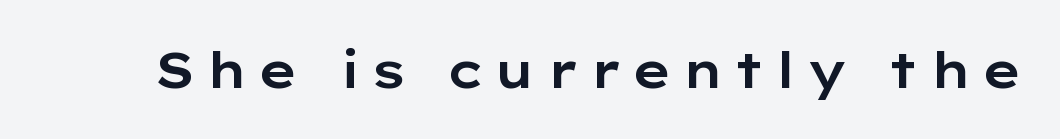
Q: Is the text italic (slanted)? A: No, it is upright.
Q: Is the typeface a serif or a sans-serif typeface? A: Sans-serif.
Q: Is the text underlined? A: No.
Q: Width (condensed, normal, or wide)? A: Wide.
Q: Stroke contrast? A: Low.
Q: x-height? A: Medium.
Q: Monospaced? A: No.
